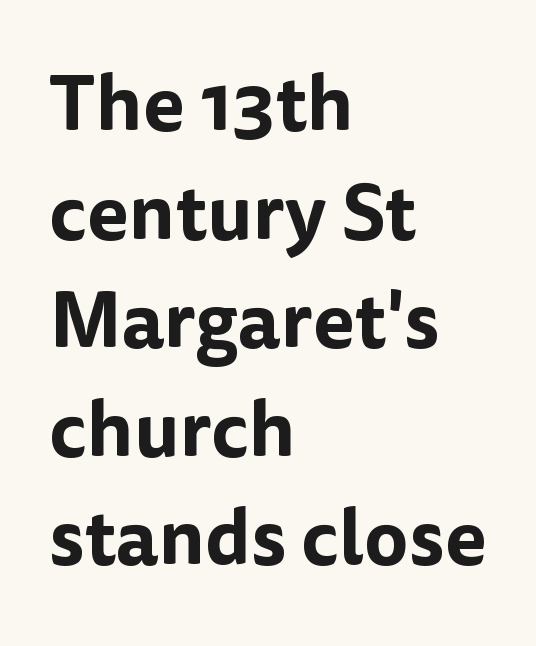
{"serif": "no", "italic": "no", "width": "normal", "stroke_contrast": "low", "x_height": "medium", "monospaced": "no", "underline": "no", "align": "left", "line_spacing": "normal", "line_spacing_ratio": 1.41, "letter_spacing": "normal", "letter_spacing_em": 0.0, "glyph_px": 77}
